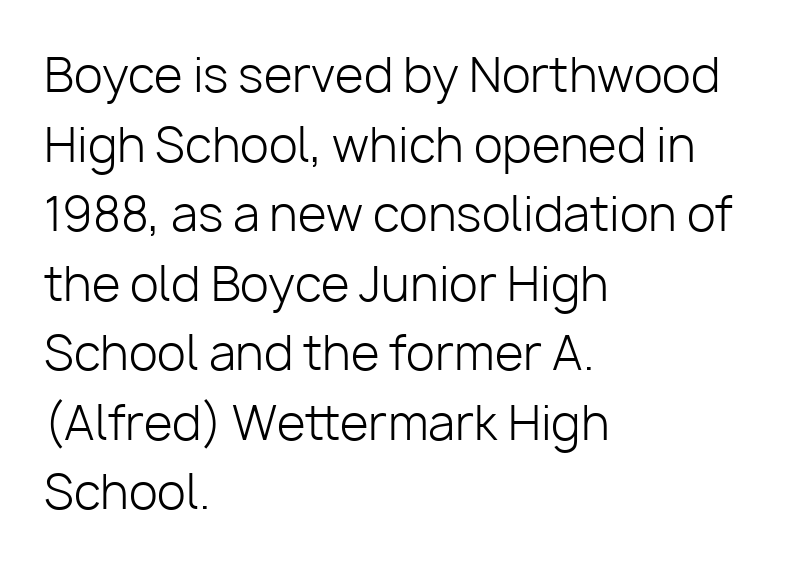
A roman cut, with each character standing at attention. The tracking reads as untouched default to a designer's eye. The letterforms sit at book weight or below. The passage shown is typed in a proportional face where columns would drift.
